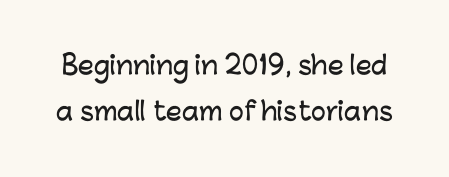
Characters remain perfectly vertical along every line. The space beneath each line is pristine and unruled. Students, note that the glyphs here touch the page at normal intervals.
